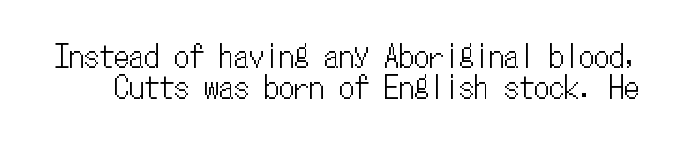
The image shows 30 px condensed type, upright, monospaced; set tight line spacing (1.05x), normal letter spacing, not underlined; low stroke contrast and a medium x-height.
